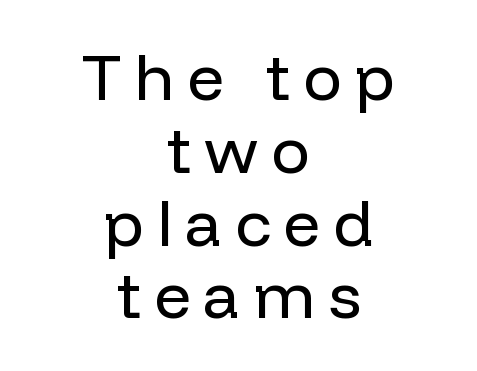
{"serif": "no", "italic": "no", "bold": "no", "weight": "regular", "width": "normal", "stroke_contrast": "low", "x_height": "medium", "monospaced": "no", "underline": "no", "align": "center", "line_spacing": "tight", "line_spacing_ratio": 1.12, "letter_spacing": "wide", "letter_spacing_em": 0.2, "glyph_px": 65}
